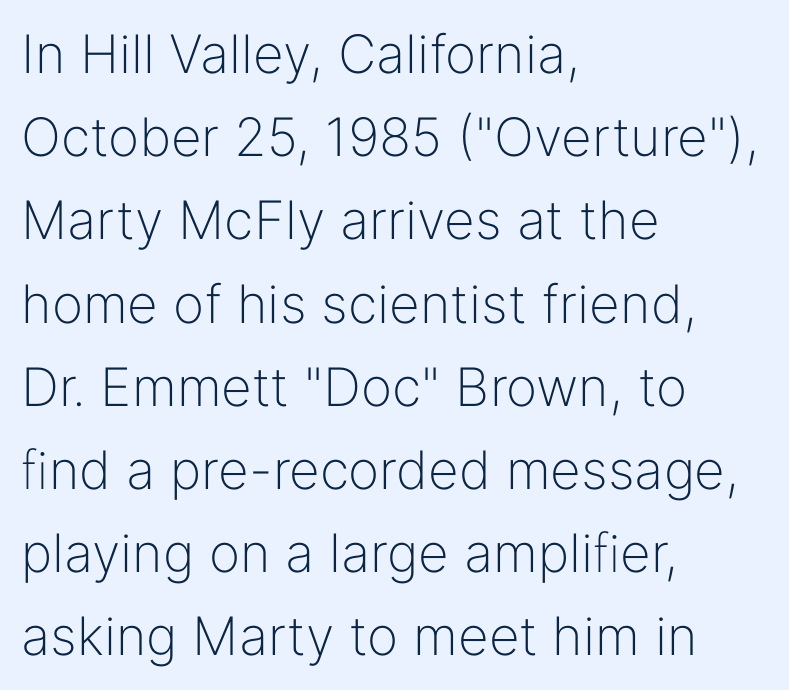
Q: Is the text bold? A: No.
Q: Is the text italic (slanted)? A: No, it is upright.
Q: Is the typeface a serif or a sans-serif typeface? A: Sans-serif.
Q: Is the text underlined? A: No.
Q: How is the paragraph aligned? A: Left-aligned.
Q: Is the spacing between letters normal or unusually wide? A: Normal.
Q: Is the spacing between lines tight, normal or loose? A: Normal.
Q: Width (condensed, normal, or wide)? A: Normal.
Q: Stroke contrast? A: Low.
Q: x-height? A: Medium.
Q: Monospaced? A: No.
